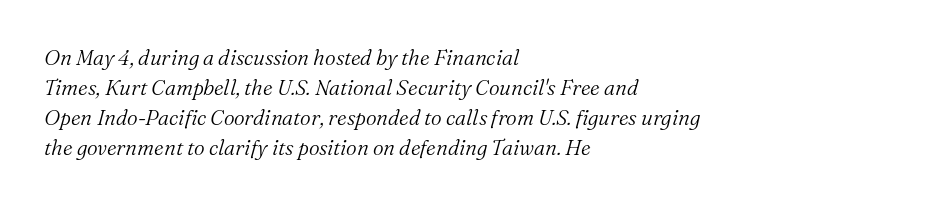
Q: Is the text bold? A: No.
Q: Is the text italic (slanted)? A: Yes, it leans right by about 16 degrees.
Q: Is the text underlined? A: No.
Q: How is the paragraph aligned? A: Left-aligned.
Q: Is the spacing between letters normal or unusually wide? A: Normal.
Q: Is the spacing between lines tight, normal or loose? A: Normal.
